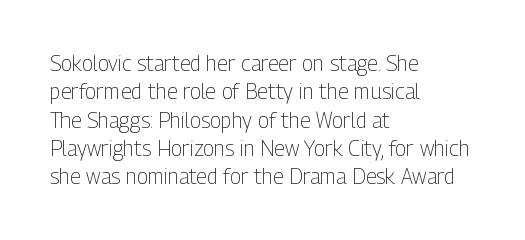
Evenly set lines give the paragraph a standard silhouette. Students, note that the glyphs here touch the page at normal intervals. In terms of posture, this sample is upright. Typeset ragged right — the left edge is the straight one.
